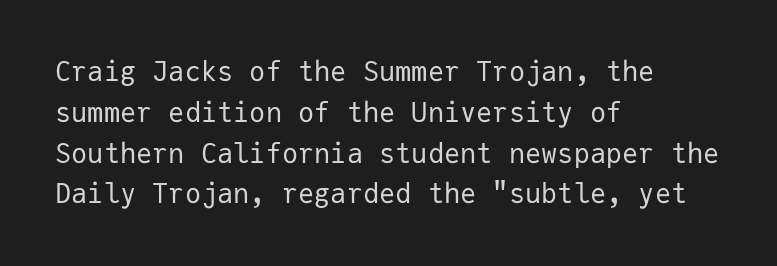
{"italic": "no", "bold": "no", "underline": "no", "align": "left", "line_spacing": "normal", "line_spacing_ratio": 1.51, "letter_spacing": "normal", "letter_spacing_em": 0.0, "glyph_px": 27}
